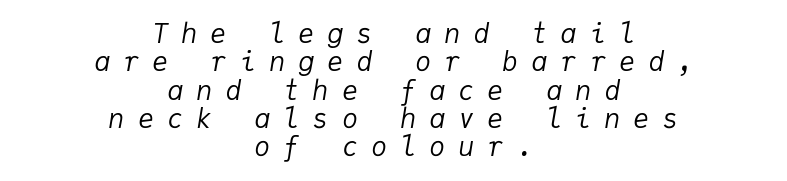
Q: Is the text bold? A: No.
Q: Is the text italic (slanted)? A: Yes, it leans right by about 9 degrees.
Q: Is the text underlined? A: No.
Q: How is the paragraph aligned? A: Centered.
Q: Is the spacing between letters normal or unusually wide? A: Unusually wide.
Q: Is the spacing between lines tight, normal or loose? A: Tight.
